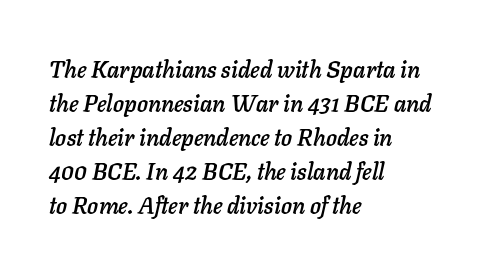
The image shows 23 px text type, italic (leaning right); set left-aligned, normal line spacing (1.48x), normal letter spacing, not underlined.
